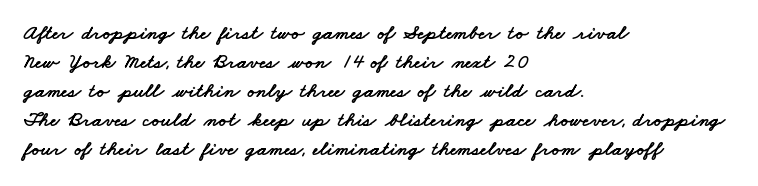
Successive baselines arrive at the customary interval. The gap between lines stays unmarked. The setting favours the left margin, as ordinary paragraphs usually do. This rendering leaves character spacing at its baseline value.
